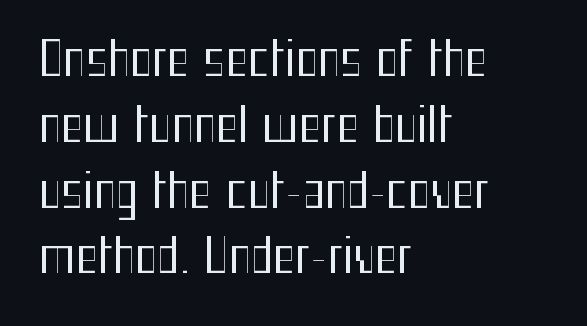
The image shows 47 px regular-weight, condensed sans-serif type, upright; set left-aligned, normal line spacing (1.4x), normal letter spacing, not underlined; medium stroke contrast and a medium x-height.
